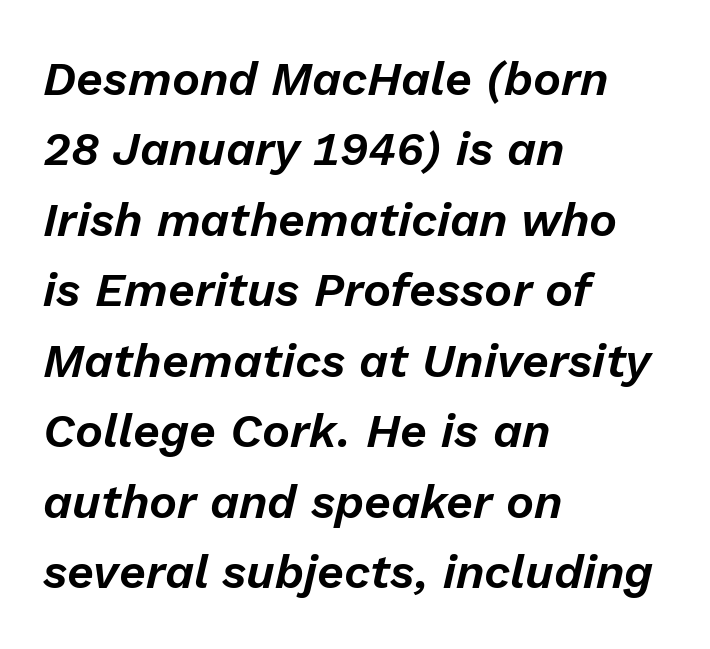
Q: Is the text italic (slanted)? A: Yes, it leans right by about 13 degrees.
Q: Is the text underlined? A: No.
Q: How is the paragraph aligned? A: Left-aligned.
Q: Is the spacing between letters normal or unusually wide? A: Normal.
Q: Is the spacing between lines tight, normal or loose? A: Normal.
Q: Width (condensed, normal, or wide)? A: Normal.
Q: Stroke contrast? A: Low.
Q: x-height? A: Medium.
Q: Monospaced? A: No.
